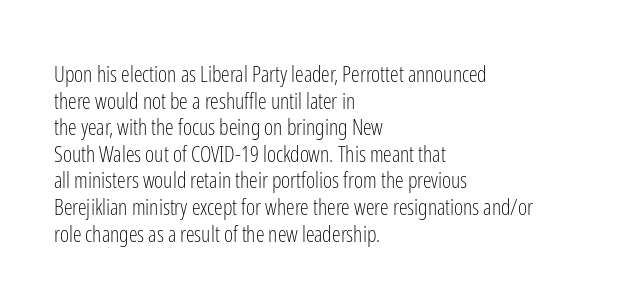
{"italic": "no", "bold": "no", "underline": "no", "align": "left", "line_spacing_ratio": 1.21, "letter_spacing": "normal", "letter_spacing_em": 0.0, "glyph_px": 22}
